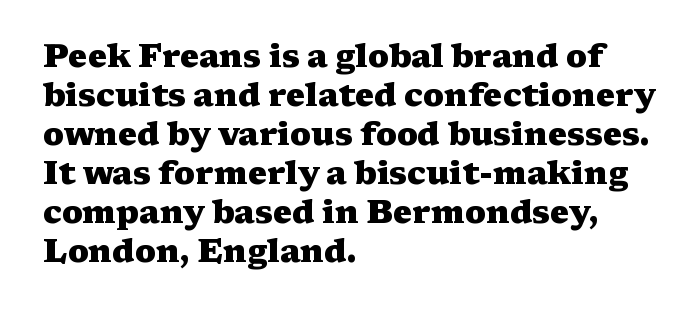
The image shows 32 px heavy, wide serif type, upright; set left-aligned, line spacing 1.22x, normal letter spacing, not underlined; medium stroke contrast and a medium x-height.
